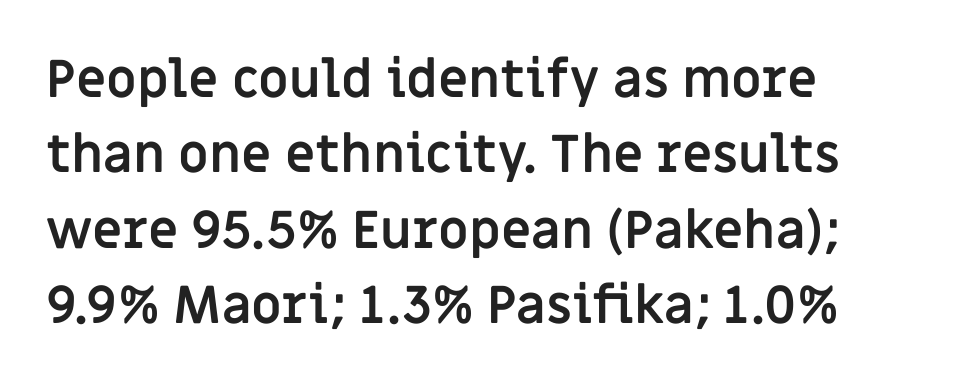
Q: Is the text bold? A: Yes.
Q: Is the text italic (slanted)? A: No, it is upright.
Q: Is the typeface a serif or a sans-serif typeface? A: Sans-serif.
Q: Is the text underlined? A: No.
Q: How is the paragraph aligned? A: Left-aligned.
Q: Is the spacing between letters normal or unusually wide? A: Normal.
Q: Is the spacing between lines tight, normal or loose? A: Normal.
Q: Width (condensed, normal, or wide)? A: Normal.
Q: Stroke contrast? A: Low.
Q: x-height? A: Large.
Q: Monospaced? A: No.
